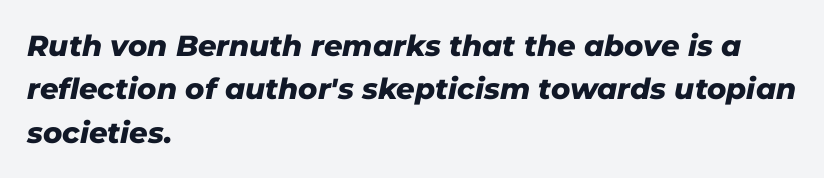
Glyph-to-glyph distance matches everyday printed text. Underline: absent. Which margin do the lines hug? The left one — the right edge is uneven. An italicized treatment has been applied to the whole sample. The letters advance in unequal steps, a hallmark of proportional type.
